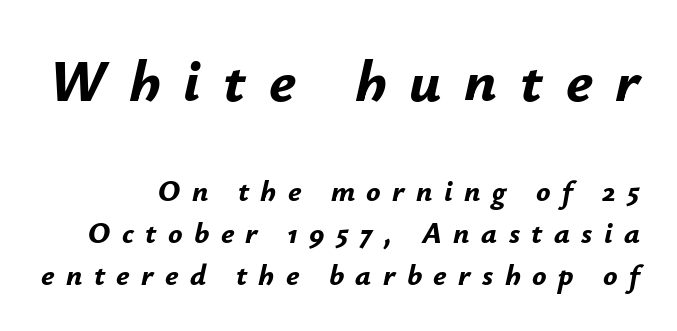
{"italic": "yes", "lean": "right", "slant_degrees": 12, "bold": "yes", "weight": "bold", "width": "normal", "stroke_contrast": "low", "x_height": "small", "monospaced": "no", "underline": "no", "line_spacing": "normal", "line_spacing_ratio": 1.4, "letter_spacing": "wide", "letter_spacing_em": 0.38, "larger_block": "first", "size_ratio": 2.0, "glyph_px": 60}
